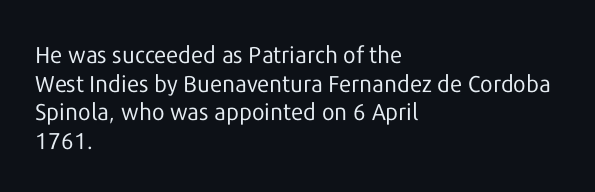
The image shows 23 px text type, upright; set left-aligned, normal line spacing (1.25x), normal letter spacing, not underlined.
